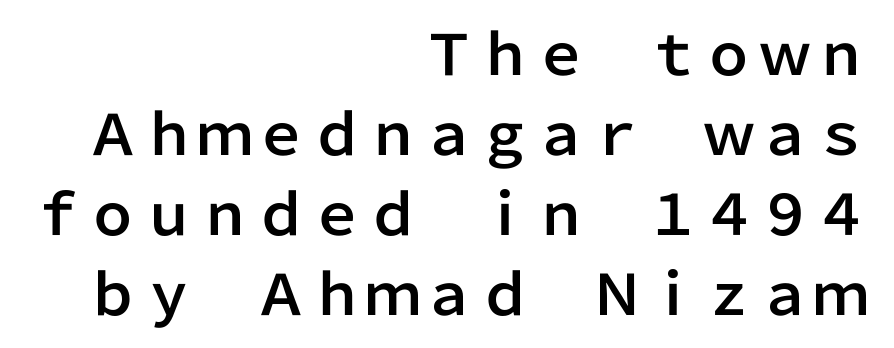
Q: Is the text italic (slanted)? A: No, it is upright.
Q: Is the typeface a serif or a sans-serif typeface? A: Sans-serif.
Q: Is the text underlined? A: No.
Q: How is the paragraph aligned? A: Right-aligned.
Q: Is the spacing between letters normal or unusually wide? A: Normal.
Q: Is the spacing between lines tight, normal or loose? A: Normal.
Q: Width (condensed, normal, or wide)? A: Normal.
Q: Stroke contrast? A: Low.
Q: x-height? A: Medium.
Q: Monospaced? A: No.
